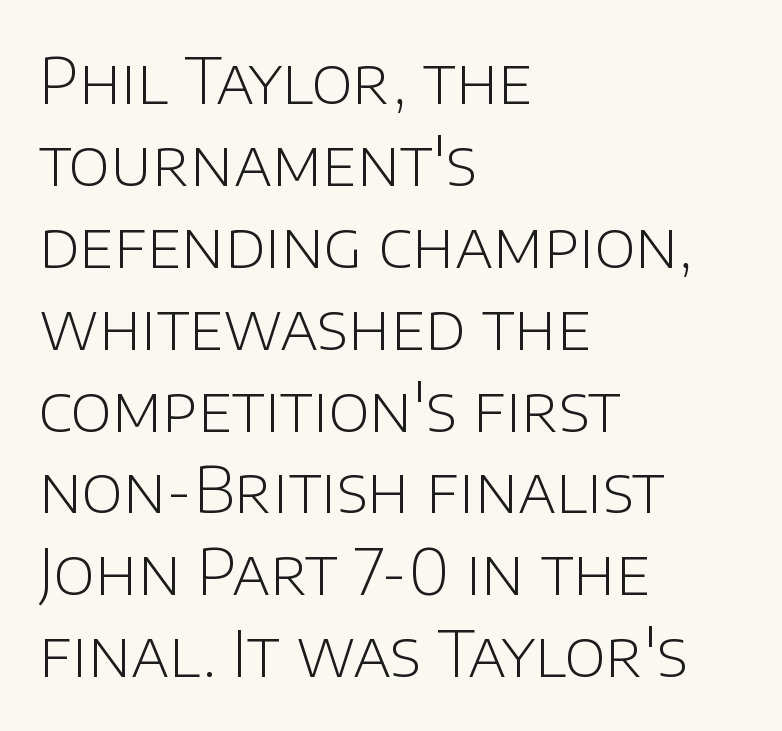
The image shows 63 px light sans-serif type, upright; set left-aligned, normal line spacing (1.3x), normal letter spacing, not underlined; low stroke contrast and a large x-height.
